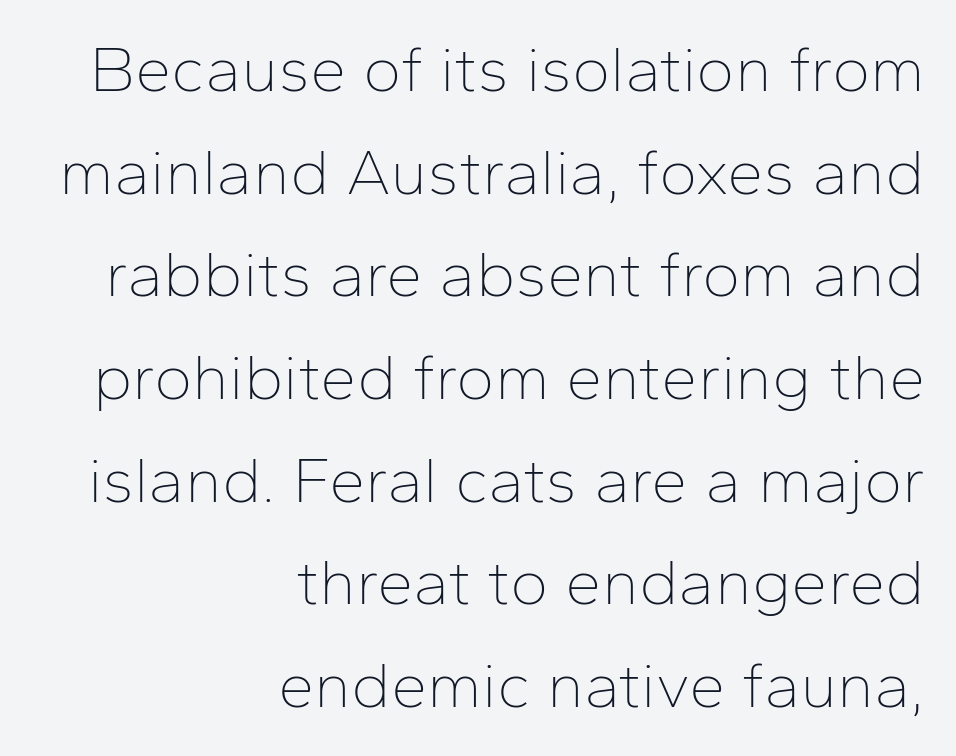
Q: Is the text bold? A: No.
Q: Is the text italic (slanted)? A: No, it is upright.
Q: Is the typeface a serif or a sans-serif typeface? A: Sans-serif.
Q: Is the text underlined? A: No.
Q: How is the paragraph aligned? A: Right-aligned.
Q: Is the spacing between letters normal or unusually wide? A: Normal.
Q: Is the spacing between lines tight, normal or loose? A: Normal.
Q: Width (condensed, normal, or wide)? A: Normal.
Q: Stroke contrast? A: Low.
Q: x-height? A: Medium.
Q: Monospaced? A: No.
